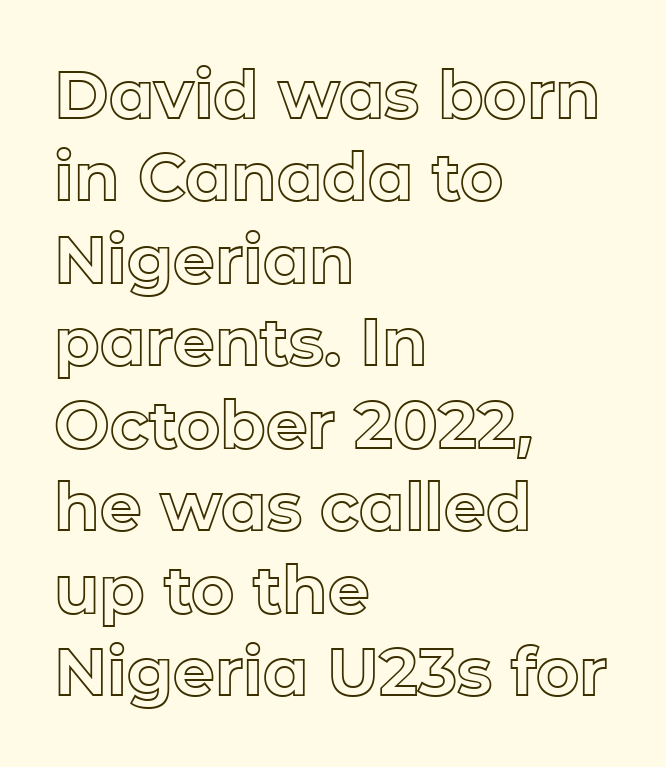
{"italic": "no", "width": "normal", "x_height": "medium", "monospaced": "no", "underline": "no", "align": "left", "line_spacing": "normal", "line_spacing_ratio": 1.25, "letter_spacing": "normal", "letter_spacing_em": 0.0, "glyph_px": 66}
